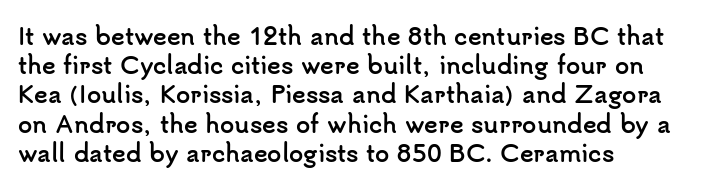
{"italic": "no", "bold": "yes", "underline": "no", "align": "left", "line_spacing": "normal", "line_spacing_ratio": 1.27, "letter_spacing": "normal", "letter_spacing_em": 0.0, "glyph_px": 23}
